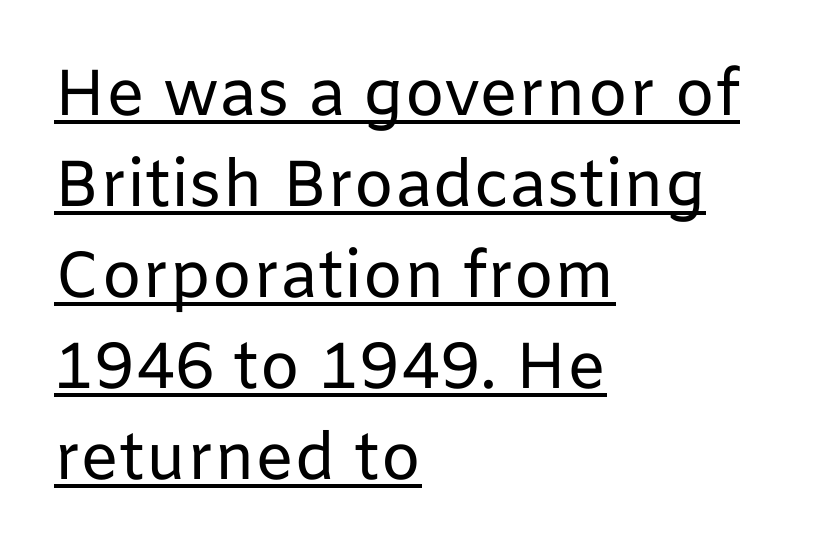
Q: Is the text bold? A: No.
Q: Is the text italic (slanted)? A: No, it is upright.
Q: Is the typeface a serif or a sans-serif typeface? A: Sans-serif.
Q: Is the text underlined? A: Yes.
Q: How is the paragraph aligned? A: Left-aligned.
Q: Is the spacing between letters normal or unusually wide? A: Normal.
Q: Is the spacing between lines tight, normal or loose? A: Normal.
Q: Width (condensed, normal, or wide)? A: Normal.
Q: Stroke contrast? A: Low.
Q: x-height? A: Medium.
Q: Monospaced? A: No.
